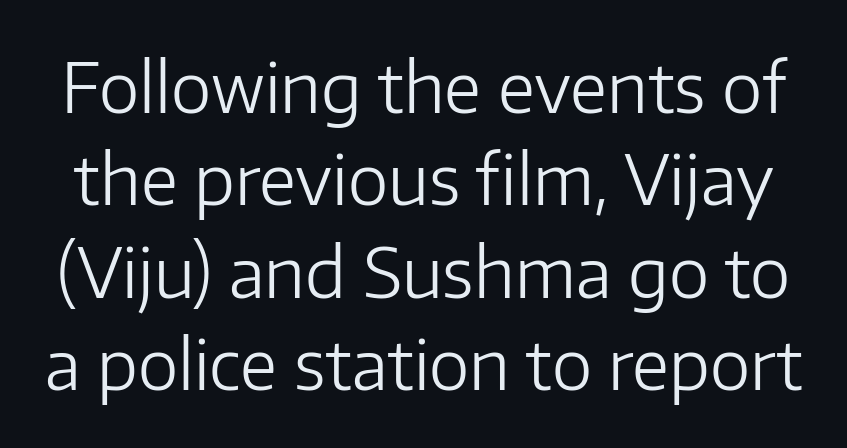
The image shows 69 px light sans-serif type, upright; set normal line spacing (1.34x), normal letter spacing, not underlined; low stroke contrast and a medium x-height.
